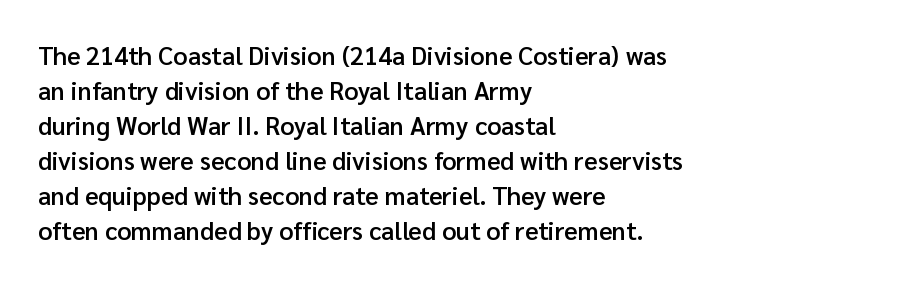
The image shows 25 px text type, upright; set left-aligned, normal line spacing (1.4x), normal letter spacing, not underlined.
